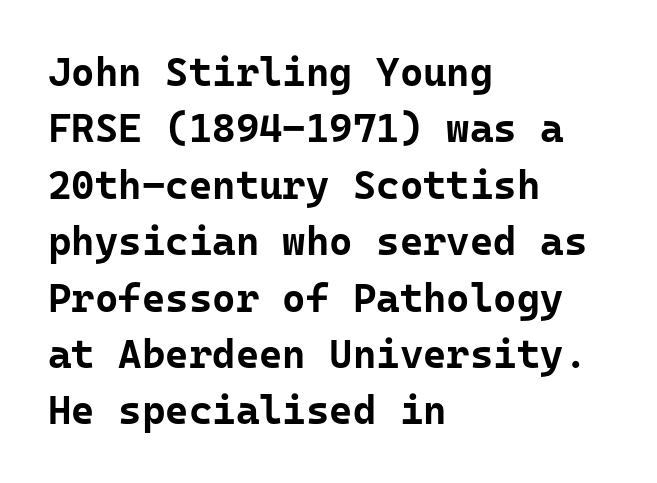
{"serif": "no", "italic": "no", "bold": "yes", "weight": "bold", "width": "normal", "stroke_contrast": "low", "x_height": "medium", "monospaced": "yes", "underline": "no", "align": "left", "line_spacing": "normal", "line_spacing_ratio": 1.41, "letter_spacing": "normal", "letter_spacing_em": 0.0, "glyph_px": 40}
